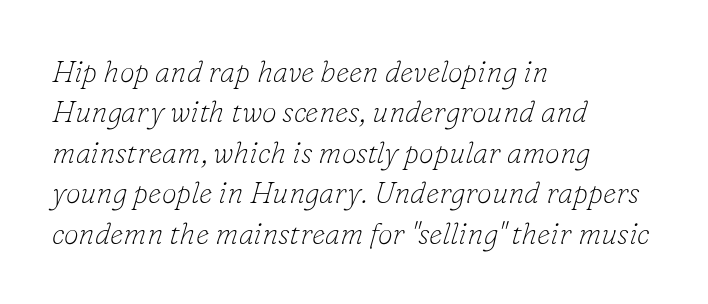
The passage shown is typed in a proportional face where columns would drift. Check where the strokes stop: tiny serifs finish them off. The space between consecutive lines is moderate. The typeface has the unassuming heft of standard copy or less. Descender tails drop into unmarked territory.
